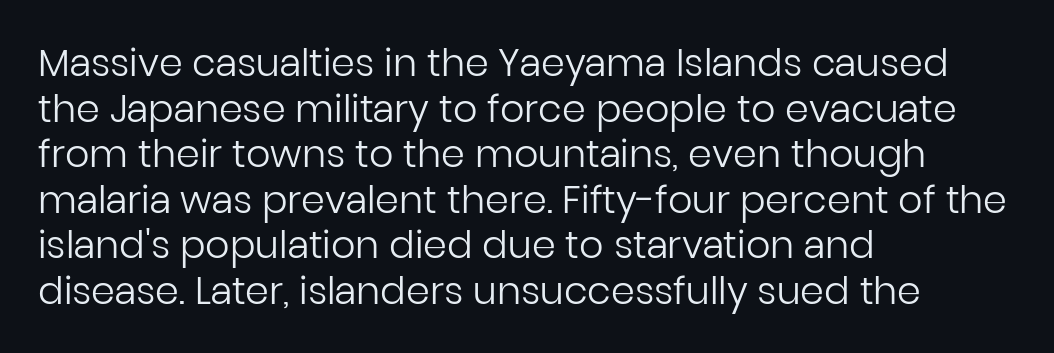
Q: Is the text bold? A: No.
Q: Is the text italic (slanted)? A: No, it is upright.
Q: Is the typeface a serif or a sans-serif typeface? A: Sans-serif.
Q: Is the text underlined? A: No.
Q: How is the paragraph aligned? A: Left-aligned.
Q: Is the spacing between letters normal or unusually wide? A: Normal.
Q: Width (condensed, normal, or wide)? A: Normal.
Q: Stroke contrast? A: Low.
Q: x-height? A: Medium.
Q: Monospaced? A: No.
